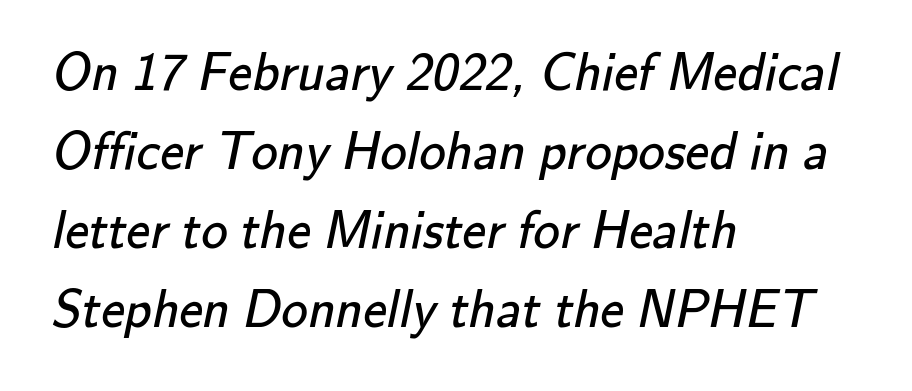
{"serif": "no", "bold": "no", "weight": "regular", "width": "normal", "stroke_contrast": "low", "x_height": "small", "monospaced": "no", "underline": "no", "align": "left", "line_spacing": "normal", "line_spacing_ratio": 1.49, "letter_spacing": "normal", "letter_spacing_em": 0.0, "glyph_px": 53}
